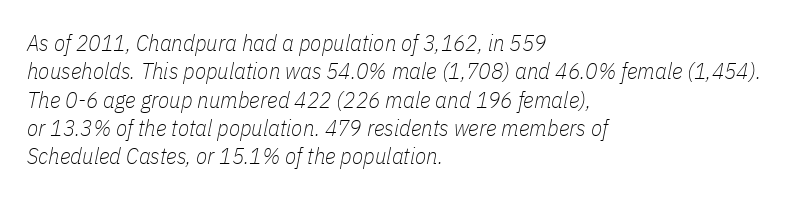
The image shows 23 px text type, italic (leaning right); set left-aligned, line spacing 1.23x, normal letter spacing, not underlined.
